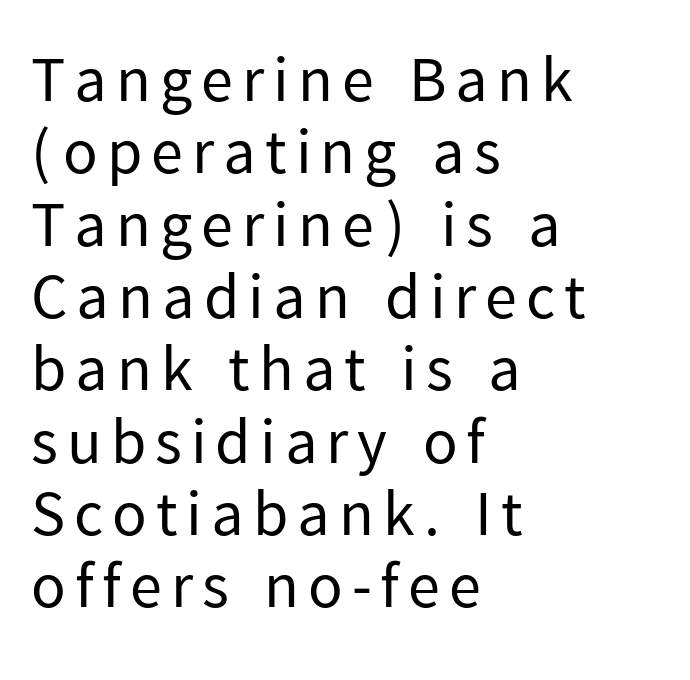
{"serif": "no", "italic": "no", "bold": "no", "weight": "regular", "width": "normal", "stroke_contrast": "low", "x_height": "medium", "monospaced": "no", "underline": "no", "align": "left", "line_spacing": "tight", "line_spacing_ratio": 1.13, "glyph_px": 64}
